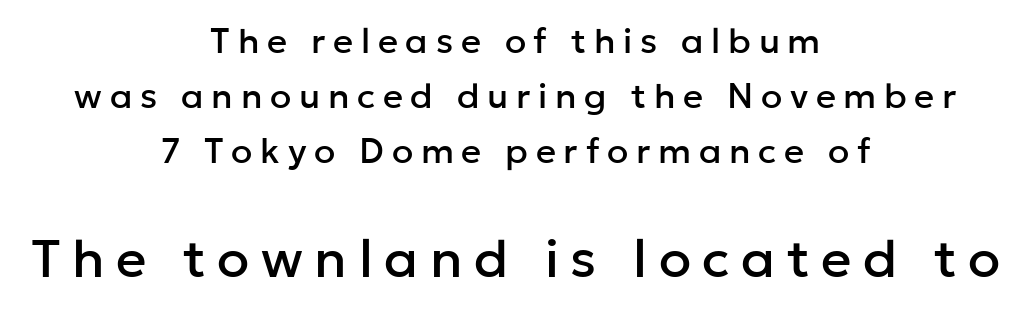
Q: Is the text italic (slanted)? A: No, it is upright.
Q: Is the typeface a serif or a sans-serif typeface? A: Sans-serif.
Q: Is the text underlined? A: No.
Q: How is the paragraph aligned? A: Centered.
Q: Is the spacing between letters normal or unusually wide? A: Unusually wide.
Q: Is the spacing between lines tight, normal or loose? A: Normal.
Q: Which block of text is set in a larger size, the first (top) or the second (bottom)? A: The second (bottom) one.
Q: Width (condensed, normal, or wide)? A: Normal.
Q: Stroke contrast? A: Low.
Q: x-height? A: Medium.
Q: Monospaced? A: No.
